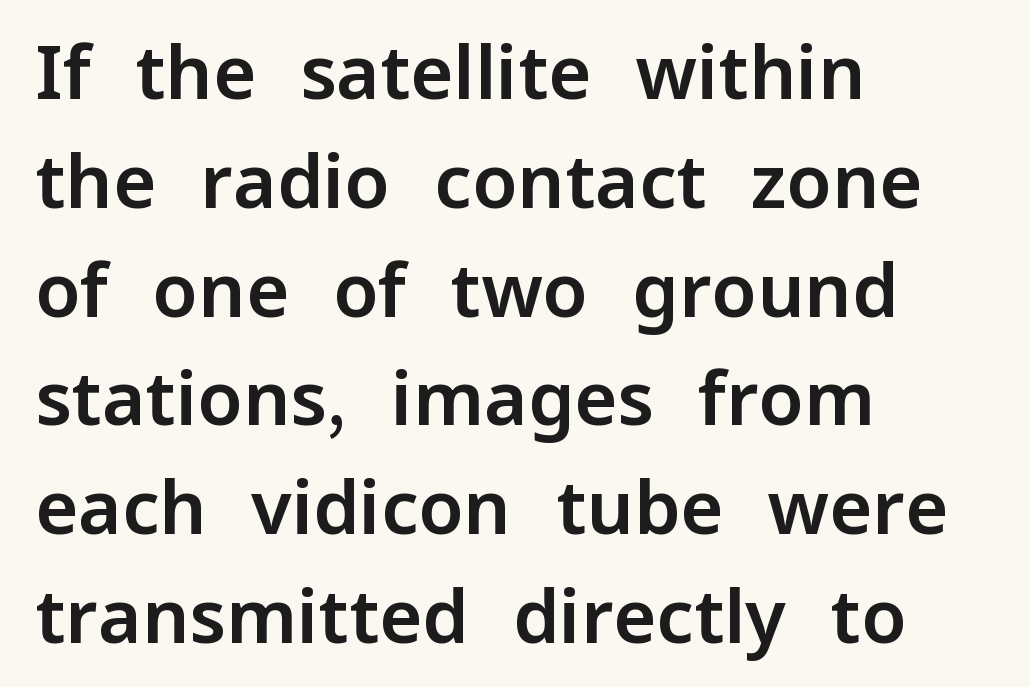
The image shows 74 px sans-serif type, upright; set left-aligned, normal line spacing (1.47x), normal letter spacing, not underlined; low stroke contrast and a medium x-height.
